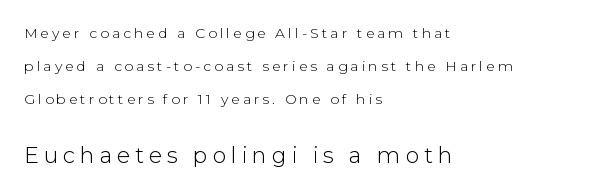
The image shows 22 px text type, upright; set left-aligned, loose line spacing (2.37x), unusually wide letter spacing (+0.22 em), not underlined; the second (bottom) block is 1.57x larger.
